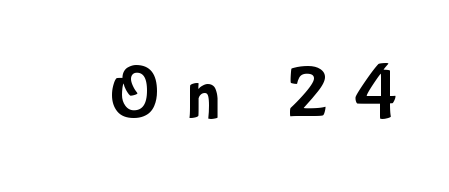
Q: Is the text italic (slanted)? A: No, it is upright.
Q: Is the typeface a serif or a sans-serif typeface? A: Sans-serif.
Q: Is the text underlined? A: No.
Q: Is the spacing between letters normal or unusually wide? A: Unusually wide.
Q: Width (condensed, normal, or wide)? A: Condensed.
Q: Stroke contrast? A: Low.
Q: x-height? A: Medium.
Q: Monospaced? A: No.
